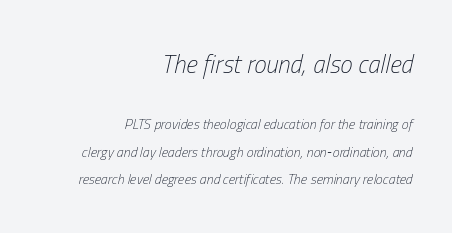
The image shows 25 px text type, italic (leaning right); set right-aligned, loose line spacing (1.99x), normal letter spacing, not underlined; the first (top) block is 1.79x larger.
